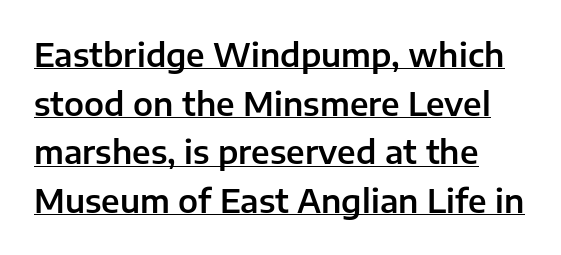
{"serif": "no", "italic": "no", "width": "normal", "stroke_contrast": "low", "x_height": "medium", "monospaced": "no", "underline": "yes", "line_spacing": "normal", "line_spacing_ratio": 1.52, "letter_spacing": "normal", "letter_spacing_em": 0.0, "glyph_px": 32}
